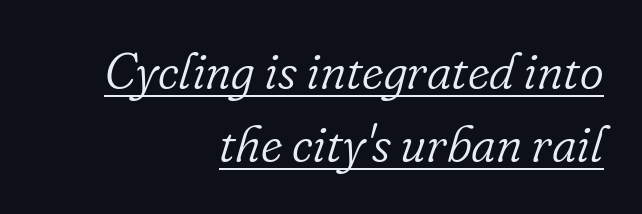
The image shows 51 px light serif type, italic (leaning right); set right-aligned, normal line spacing (1.43x), normal letter spacing, underlined; low stroke contrast and a small x-height.
